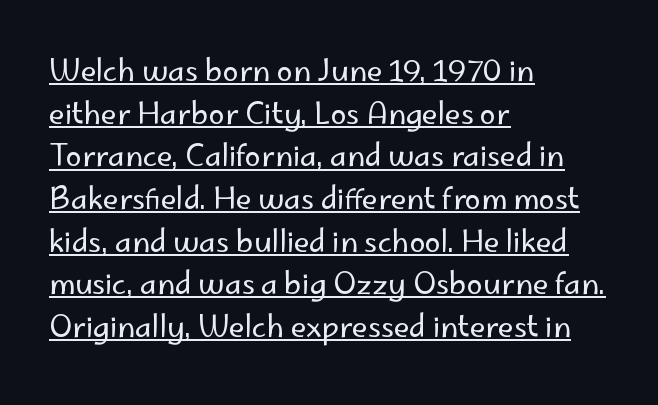
The image shows 29 px regular-weight sans-serif type, upright; set left-aligned, normal line spacing (1.47x), normal letter spacing, underlined; low stroke contrast and a small x-height.
